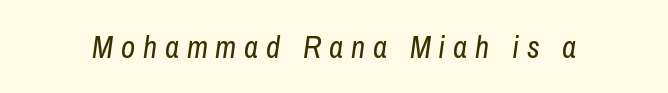
The image shows 31 px regular-weight, condensed type, italic (leaning right); set unusually wide letter spacing (+0.25 em), not underlined; low stroke contrast and a medium x-height.
